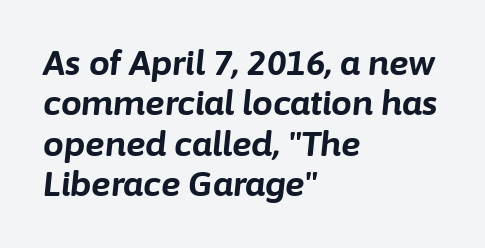
Layout note: lines flush left. Chunky letters — that's bold for sure. An italicized treatment has been applied to the whole sample. Is the letter spacing exaggerated? No — it looks like the ordinary default.
